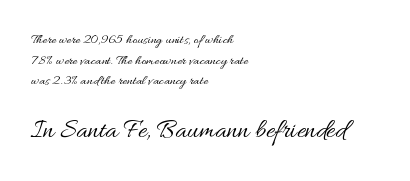
Q: Is the text bold? A: No.
Q: Is the text italic (slanted)? A: Yes.
Q: Is the text underlined? A: No.
Q: How is the paragraph aligned? A: Left-aligned.
Q: Is the spacing between letters normal or unusually wide? A: Normal.
Q: Is the spacing between lines tight, normal or loose? A: Normal.
Q: Which block of text is set in a larger size, the first (top) or the second (bottom)? A: The second (bottom) one.
